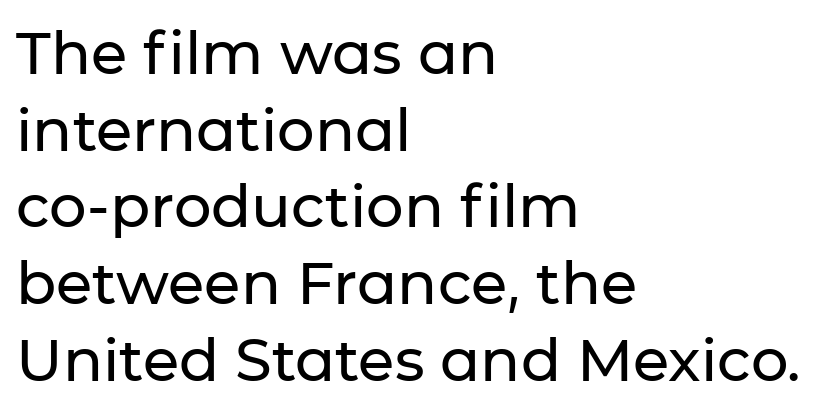
The image shows 59 px sans-serif type, upright; set left-aligned, normal line spacing (1.3x), normal letter spacing, not underlined; low stroke contrast and a medium x-height.
